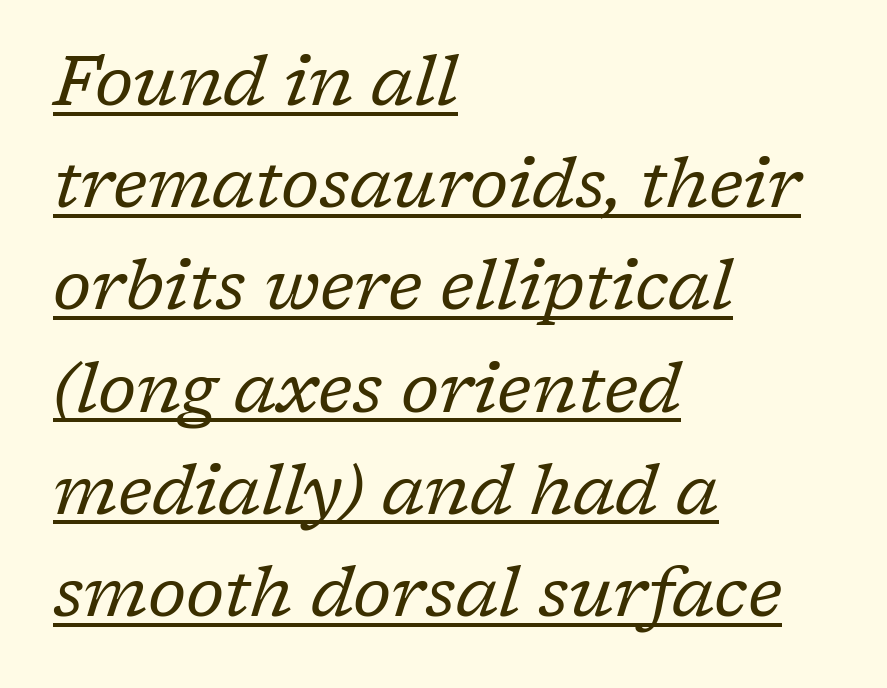
The image shows 70 px regular-weight serif type, italic (leaning right); set left-aligned, normal line spacing (1.46x), normal letter spacing, underlined; low stroke contrast and a medium x-height.
